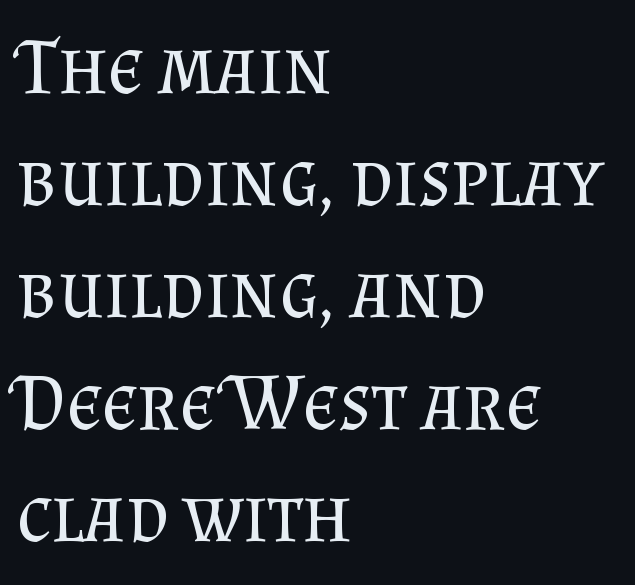
The letters sit at their default tracking, neither squeezed nor spread. Is this a fixed-width face? No — the glyphs have proportional, varying widths. These lines are composed in type with serifs. This rendering uses left alignment, leaving the right contour irregular. Heft: none added — not bold.
